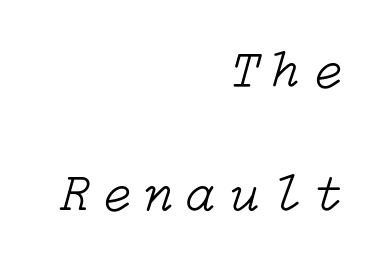
Does extra space separate the letters? Yes, quite a lot of it. All the whitespace from short lines collects on the left. Counters stay open thanks to moderate or lighter strokes. Regarding leading, the lines here are spaced well apart.
